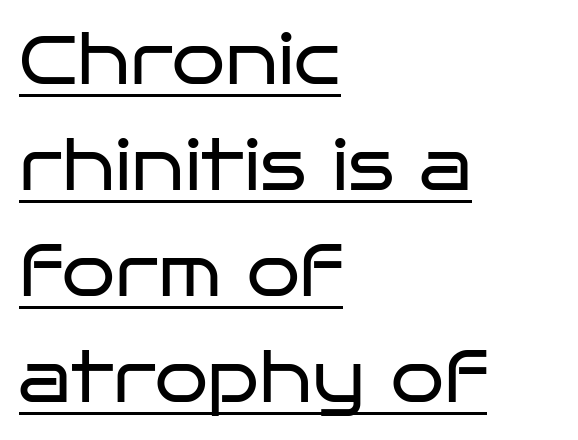
In terms of leading, this rendering sits right in the middle. Looks like regular typesetting: each glyph gets only the width it needs. The lines in this sample share a left origin and differ only in where they stop. Underlined type. Does extra space separate the letters? No, they use regular spacing.
